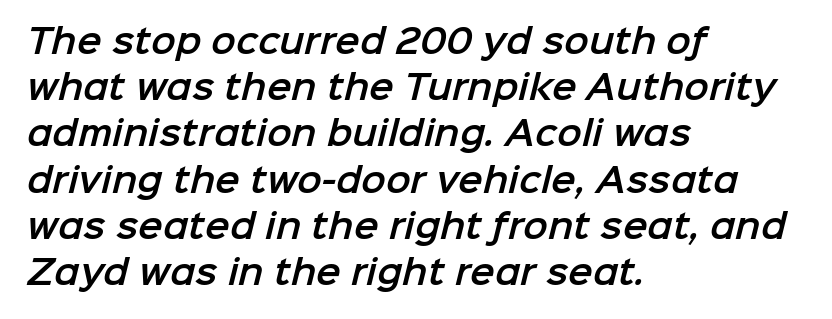
If you measured baseline to baseline, you'd find a middling distance. What kind of face is this? One without serifs — a sans. Has an underline been added? It has not. Reading down the block, your eye returns to a fixed left position each line. Each letter keeps its own natural width here, so spacing adapts to shape. Observe the ordinary spacing: letters are neighbours, not strangers.
